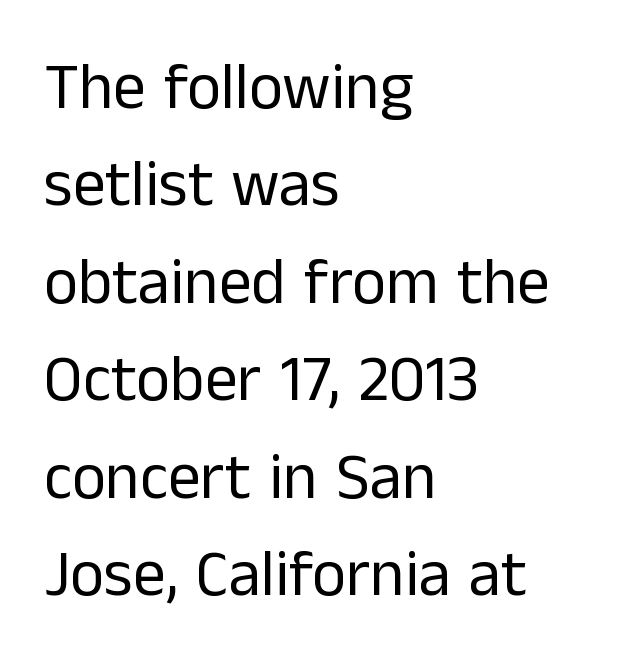
The image shows 65 px regular-weight sans-serif type, upright; set left-aligned, normal line spacing (1.5x), normal letter spacing, not underlined; low stroke contrast and a medium x-height.
